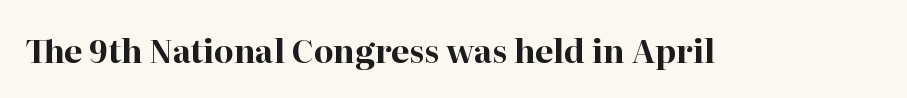
{"serif": "yes", "italic": "no", "bold": "yes", "weight": "bold", "width": "normal", "stroke_contrast": "high", "x_height": "medium", "monospaced": "no", "underline": "no", "letter_spacing": "normal", "letter_spacing_em": 0.0, "glyph_px": 32}
